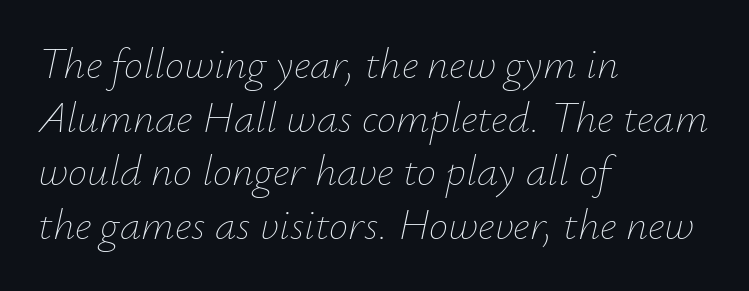
Q: Is the text bold? A: No.
Q: Is the text italic (slanted)? A: Yes, it leans right by about 12 degrees.
Q: Is the text underlined? A: No.
Q: How is the paragraph aligned? A: Left-aligned.
Q: Is the spacing between letters normal or unusually wide? A: Normal.
Q: Is the spacing between lines tight, normal or loose? A: Normal.
Q: Width (condensed, normal, or wide)? A: Normal.
Q: Stroke contrast? A: Low.
Q: x-height? A: Small.
Q: Monospaced? A: No.
